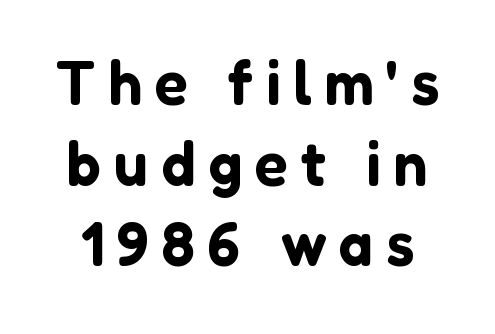
Q: Is the text italic (slanted)? A: No, it is upright.
Q: Is the typeface a serif or a sans-serif typeface? A: Sans-serif.
Q: Is the text underlined? A: No.
Q: Is the spacing between letters normal or unusually wide? A: Unusually wide.
Q: Is the spacing between lines tight, normal or loose? A: Normal.
Q: Width (condensed, normal, or wide)? A: Normal.
Q: Stroke contrast? A: Low.
Q: x-height? A: Medium.
Q: Monospaced? A: No.
